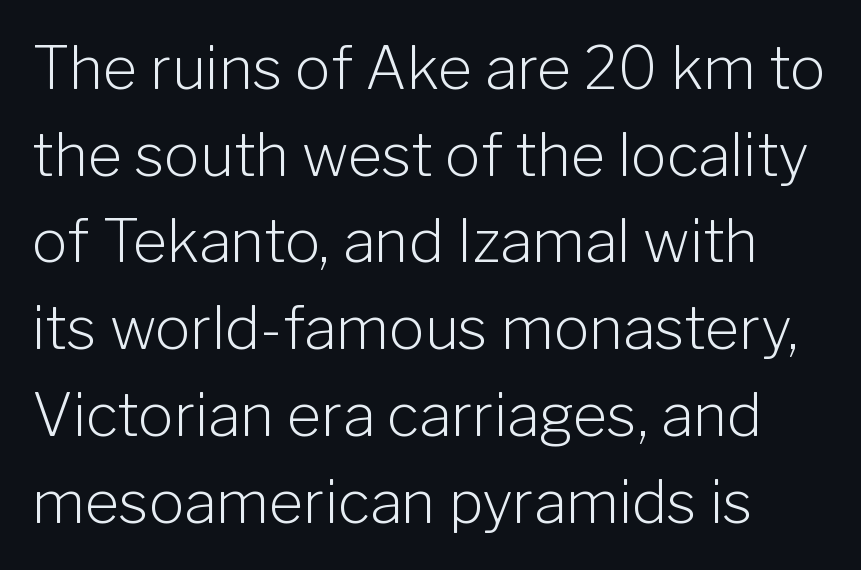
Q: Is the text bold? A: No.
Q: Is the text italic (slanted)? A: No, it is upright.
Q: Is the typeface a serif or a sans-serif typeface? A: Sans-serif.
Q: Is the text underlined? A: No.
Q: Is the spacing between letters normal or unusually wide? A: Normal.
Q: Is the spacing between lines tight, normal or loose? A: Normal.
Q: Width (condensed, normal, or wide)? A: Normal.
Q: Stroke contrast? A: Low.
Q: x-height? A: Medium.
Q: Monospaced? A: No.
